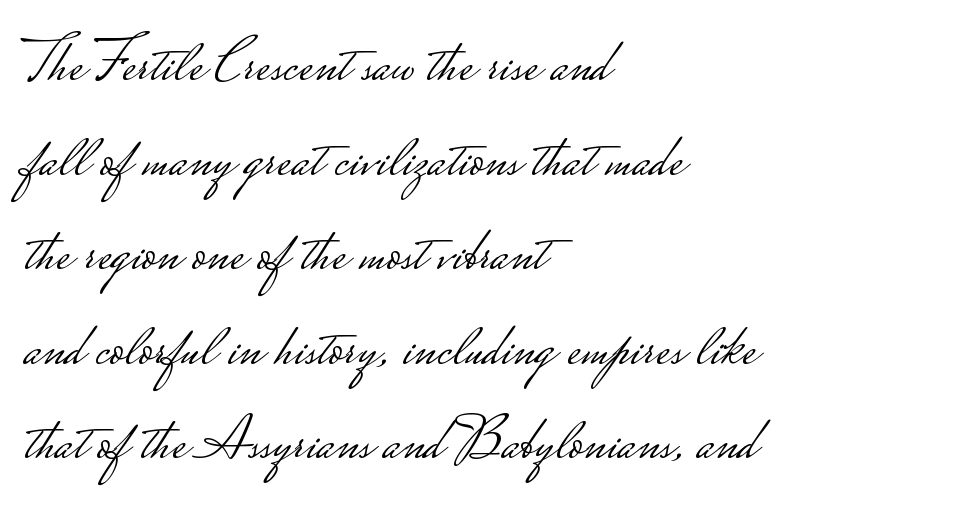
The tracking reads as untouched default to a designer's eye. The weight tops out at a normal text grade. The paragraph shown leans on its left margin.
